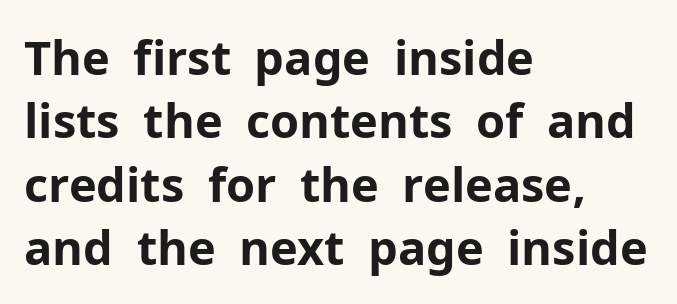
Letters rest on an invisible, unmarked baseline. Serif or sans? Sans — the stroke terminals are bare. Stroke thickness is high; the sample reads as a true bold. Layout note: lines flush left. Designer's note — italics off, roman on.
